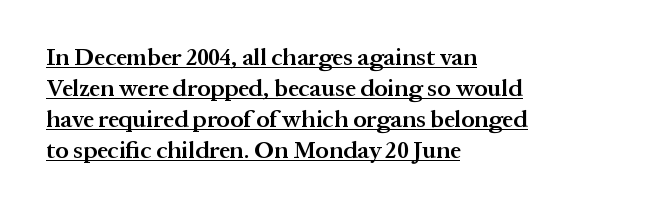
Leading: standard. You could call the tracking neutral — neither tight nor loose. In terms of weight, the rendering is demibold, just under bold. The setting favours the left margin, as ordinary paragraphs usually do. Does the lettering tilt? It doesn't — this is upright. Like a heading marked for emphasis, these lines bear an underscore.
